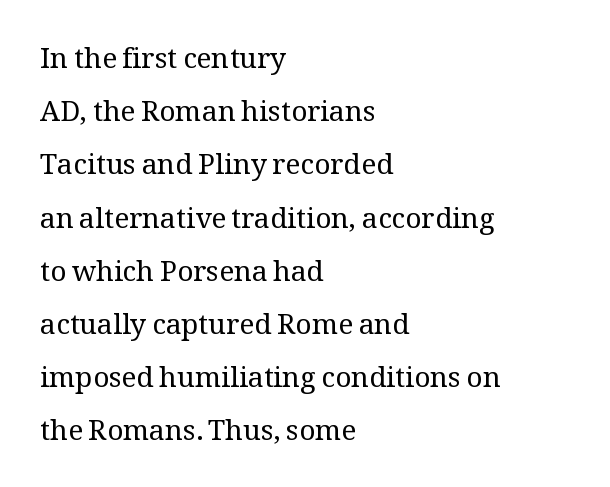
Q: Is the text bold? A: No.
Q: Is the text italic (slanted)? A: No, it is upright.
Q: Is the typeface a serif or a sans-serif typeface? A: Serif.
Q: Is the text underlined? A: No.
Q: How is the paragraph aligned? A: Left-aligned.
Q: Is the spacing between letters normal or unusually wide? A: Normal.
Q: Is the spacing between lines tight, normal or loose? A: Loose.
Q: Width (condensed, normal, or wide)? A: Normal.
Q: Stroke contrast? A: Medium.
Q: x-height? A: Medium.
Q: Monospaced? A: No.
